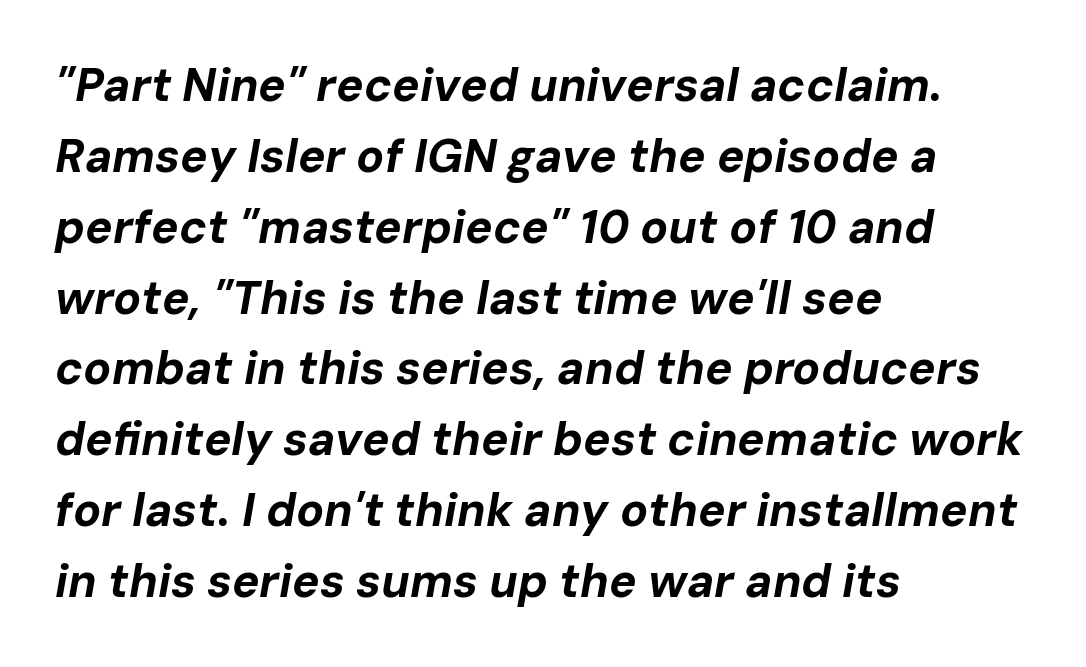
The image shows 46 px bold type, italic (leaning right); set left-aligned, normal line spacing (1.54x), normal letter spacing, not underlined; low stroke contrast and a medium x-height.
